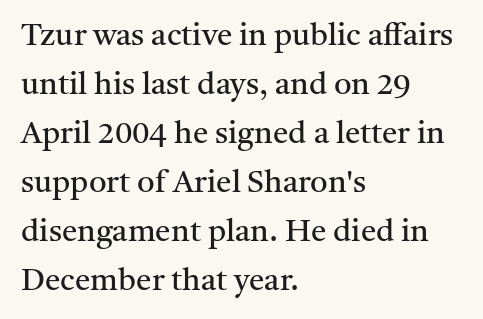
The image shows 31 px regular-weight serif type, upright; set left-aligned, normal line spacing (1.58x), normal letter spacing, not underlined; medium stroke contrast and a medium x-height.
